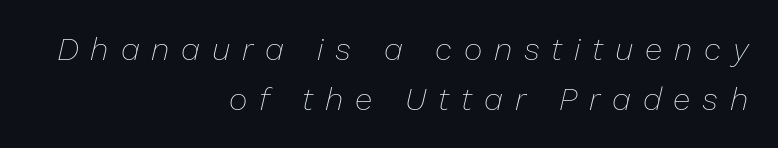
Q: Is the text bold? A: No.
Q: Is the text italic (slanted)? A: Yes, it leans right by about 13 degrees.
Q: Is the text underlined? A: No.
Q: How is the paragraph aligned? A: Right-aligned.
Q: Is the spacing between letters normal or unusually wide? A: Unusually wide.
Q: Is the spacing between lines tight, normal or loose? A: Normal.
Q: Width (condensed, normal, or wide)? A: Normal.
Q: Stroke contrast? A: Low.
Q: x-height? A: Medium.
Q: Monospaced? A: No.
